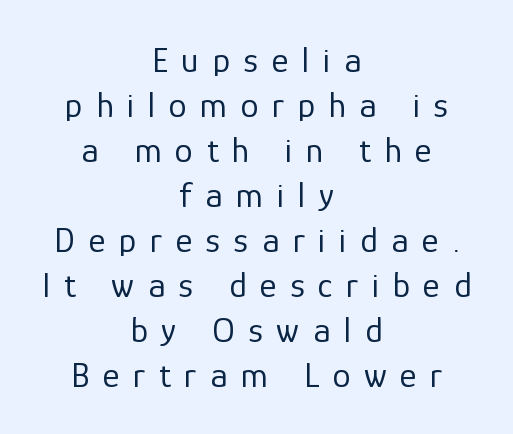
The image shows 36 px regular-weight sans-serif type, upright; set centered, normal line spacing (1.25x), unusually wide letter spacing (+0.38 em), not underlined; low stroke contrast and a medium x-height.
